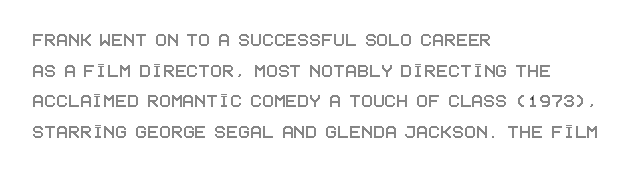
The image shows 22 px text type, upright; set left-aligned, normal line spacing (1.39x), normal letter spacing, not underlined.
